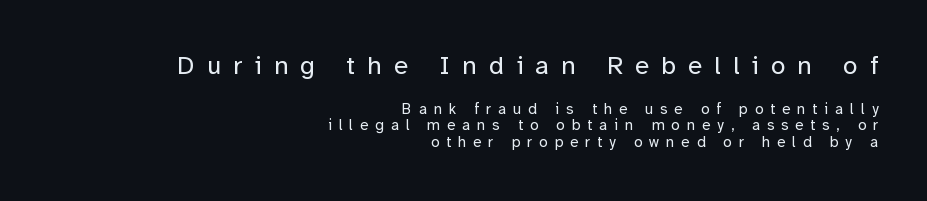
{"italic": "no", "bold": "no", "underline": "no", "align": "right", "line_spacing": "tight", "line_spacing_ratio": 1.11, "letter_spacing": "wide", "letter_spacing_em": 0.47, "larger_block": "first", "size_ratio": 1.73, "glyph_px": 26}
